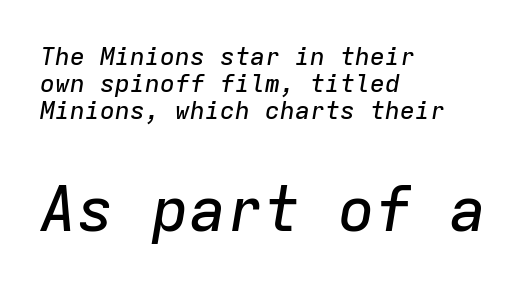
Between one letter and the next there's only the usual sliver of space. The letters in the lower block stand taller than those in the block above. Where is the straight margin? On the left. Line spacing here is tight.
